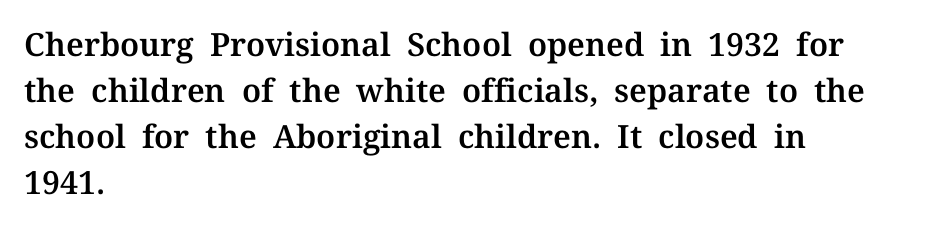
{"serif": "yes", "italic": "no", "width": "normal", "stroke_contrast": "medium", "x_height": "medium", "monospaced": "no", "underline": "no", "align": "left", "line_spacing": "normal", "line_spacing_ratio": 1.44, "letter_spacing": "normal", "letter_spacing_em": 0.0, "glyph_px": 32}
